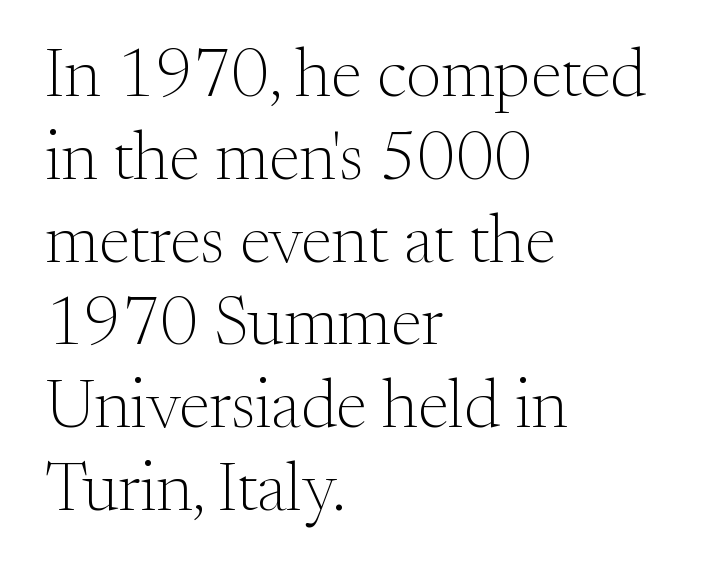
The weight would be labelled regular, book, light, or lighter still. Upright lettering throughout. These lines are set flush left with a ragged right edge. The foot of each line stays bare and open.
